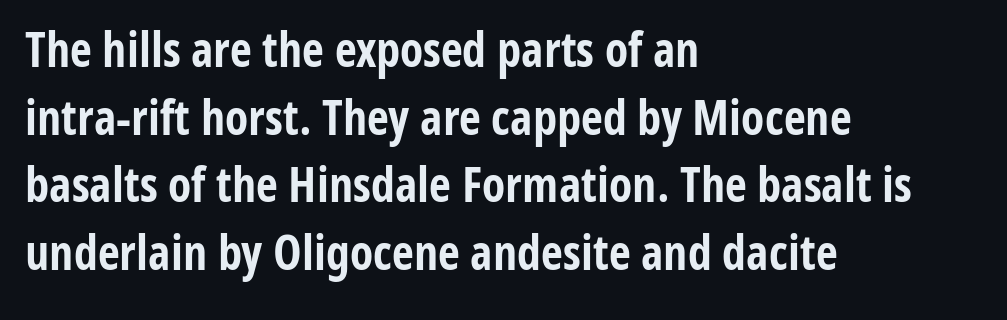
Q: Is the text bold? A: Yes.
Q: Is the text italic (slanted)? A: No, it is upright.
Q: Is the typeface a serif or a sans-serif typeface? A: Sans-serif.
Q: Is the text underlined? A: No.
Q: How is the paragraph aligned? A: Left-aligned.
Q: Is the spacing between letters normal or unusually wide? A: Normal.
Q: Is the spacing between lines tight, normal or loose? A: Normal.
Q: Width (condensed, normal, or wide)? A: Condensed.
Q: Stroke contrast? A: Low.
Q: x-height? A: Medium.
Q: Monospaced? A: No.
